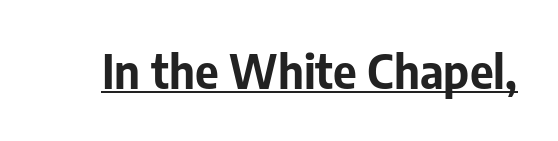
Q: Is the text bold? A: Yes.
Q: Is the text italic (slanted)? A: No, it is upright.
Q: Is the typeface a serif or a sans-serif typeface? A: Sans-serif.
Q: Is the text underlined? A: Yes.
Q: Is the spacing between letters normal or unusually wide? A: Normal.
Q: Width (condensed, normal, or wide)? A: Normal.
Q: Stroke contrast? A: Low.
Q: x-height? A: Medium.
Q: Monospaced? A: No.
